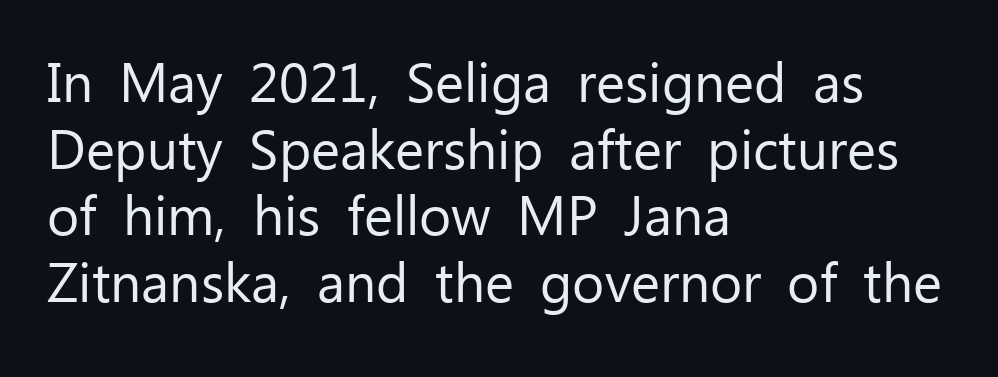
{"serif": "no", "italic": "no", "bold": "no", "weight": "regular", "width": "normal", "stroke_contrast": "low", "x_height": "medium", "monospaced": "no", "underline": "no", "align": "left", "line_spacing_ratio": 1.21, "letter_spacing": "normal", "letter_spacing_em": 0.0, "glyph_px": 55}
